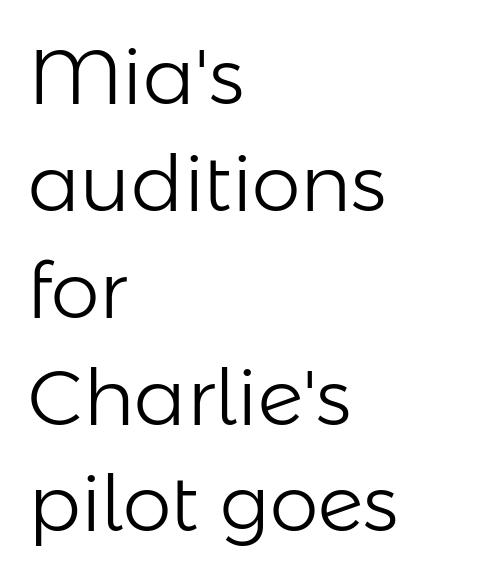
The image shows 78 px light sans-serif type, upright; set left-aligned, normal line spacing (1.37x), normal letter spacing, not underlined; low stroke contrast and a medium x-height.
